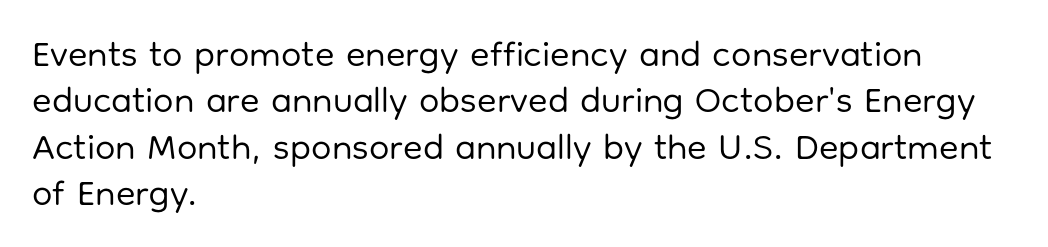
{"serif": "no", "italic": "no", "bold": "no", "weight": "regular", "width": "normal", "stroke_contrast": "low", "x_height": "medium", "monospaced": "no", "underline": "no", "align": "left", "line_spacing": "normal", "line_spacing_ratio": 1.29, "letter_spacing": "normal", "letter_spacing_em": 0.0, "glyph_px": 36}
